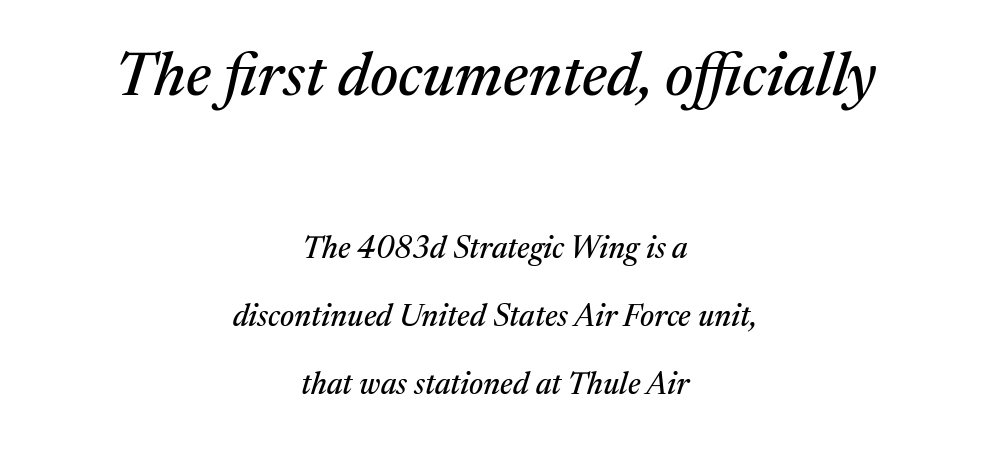
Q: Is the text italic (slanted)? A: Yes, it leans right by about 17 degrees.
Q: Is the typeface a serif or a sans-serif typeface? A: Serif.
Q: Is the text underlined? A: No.
Q: How is the paragraph aligned? A: Centered.
Q: Is the spacing between letters normal or unusually wide? A: Normal.
Q: Is the spacing between lines tight, normal or loose? A: Loose.
Q: Which block of text is set in a larger size, the first (top) or the second (bottom)? A: The first (top) one.
Q: Width (condensed, normal, or wide)? A: Normal.
Q: Stroke contrast? A: Medium.
Q: x-height? A: Medium.
Q: Monospaced? A: No.
